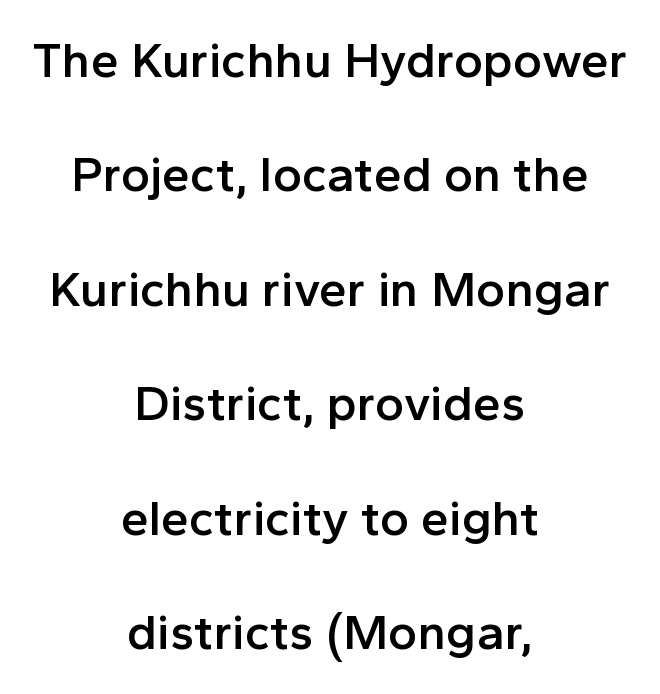
The image shows 50 px semibold sans-serif type, upright; set centered, loose line spacing (2.29x), normal letter spacing, not underlined; a medium x-height.
